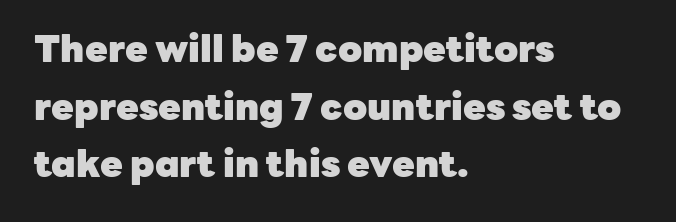
Q: Is the text bold? A: Yes.
Q: Is the text italic (slanted)? A: No, it is upright.
Q: Is the typeface a serif or a sans-serif typeface? A: Sans-serif.
Q: Is the text underlined? A: No.
Q: How is the paragraph aligned? A: Left-aligned.
Q: Is the spacing between letters normal or unusually wide? A: Normal.
Q: Is the spacing between lines tight, normal or loose? A: Normal.
Q: Width (condensed, normal, or wide)? A: Normal.
Q: Stroke contrast? A: Low.
Q: x-height? A: Medium.
Q: Monospaced? A: No.
